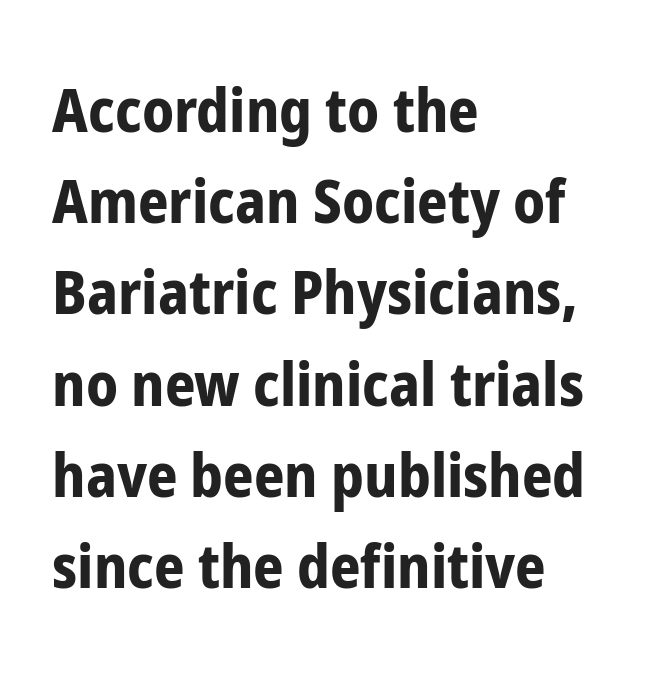
Q: Is the text bold? A: Yes.
Q: Is the text italic (slanted)? A: No, it is upright.
Q: Is the typeface a serif or a sans-serif typeface? A: Sans-serif.
Q: Is the text underlined? A: No.
Q: How is the paragraph aligned? A: Left-aligned.
Q: Is the spacing between letters normal or unusually wide? A: Normal.
Q: Is the spacing between lines tight, normal or loose? A: Normal.
Q: Width (condensed, normal, or wide)? A: Condensed.
Q: Stroke contrast? A: Low.
Q: x-height? A: Medium.
Q: Monospaced? A: No.
